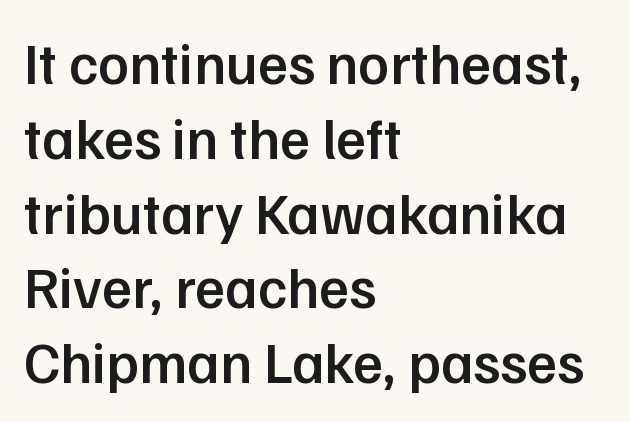
The image shows 58 px semibold sans-serif type, upright; set left-aligned, normal line spacing (1.29x), normal letter spacing, not underlined; low stroke contrast and a medium x-height.
